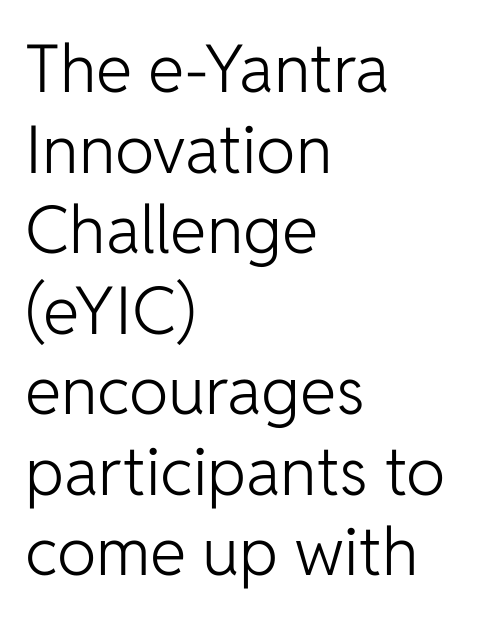
{"serif": "no", "italic": "no", "bold": "no", "weight": "light", "width": "normal", "stroke_contrast": "low", "x_height": "medium", "monospaced": "no", "underline": "no", "align": "left", "line_spacing_ratio": 1.22, "letter_spacing": "normal", "letter_spacing_em": 0.0, "glyph_px": 66}
